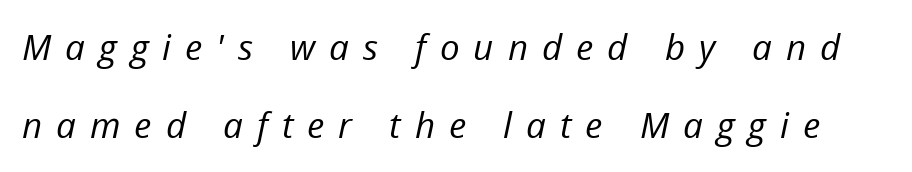
Observe the wide spacing: letters keep a clear distance from each other. Has an underline been added? It has not. The strokes are not fattened; the text isn't bold. This sample has the flowing, uneven cadence of proportional lettering. The space between consecutive lines is lavish. Italic: yes, the glyphs are oblique.
